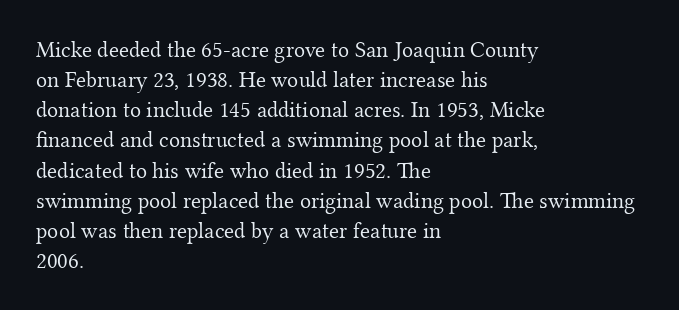
{"italic": "no", "bold": "no", "underline": "no", "align": "left", "line_spacing": "normal", "line_spacing_ratio": 1.31, "letter_spacing": "normal", "letter_spacing_em": 0.0, "glyph_px": 23}
